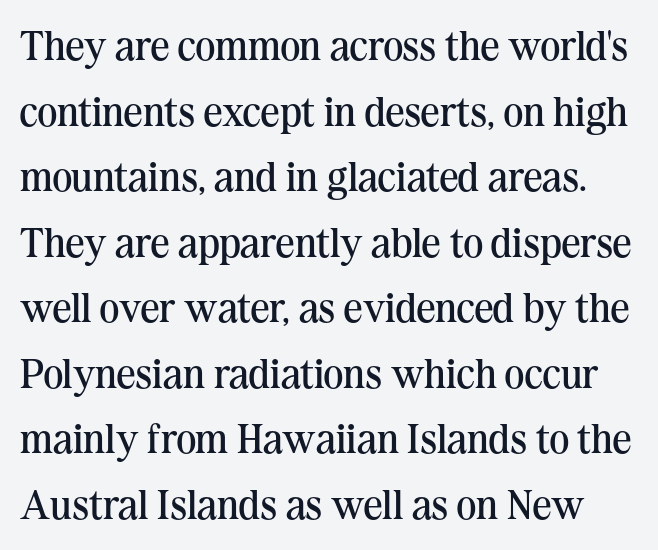
{"serif": "yes", "italic": "no", "bold": "no", "weight": "regular", "width": "normal", "stroke_contrast": "medium", "x_height": "medium", "monospaced": "no", "underline": "no", "line_spacing": "normal", "line_spacing_ratio": 1.56, "letter_spacing": "normal", "letter_spacing_em": 0.0, "glyph_px": 42}
